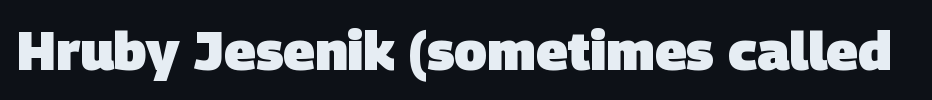
Think of a printed novel: that variable character pitch is what you see here. Chunky letters — that's bold for sure. Tracking here is standard; glyphs follow each other at the usual distance. Grotesque or geometric, the face here clearly has no serifs. Check the space under the baseline: it is left empty.
